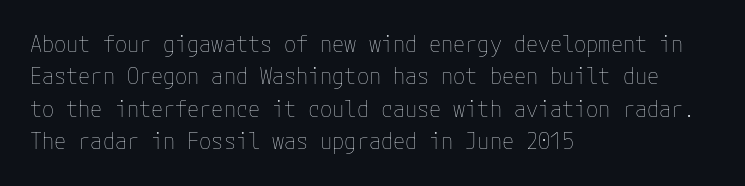
The image shows 22 px text type, upright; set left-aligned, normal line spacing (1.47x), normal letter spacing, not underlined.
